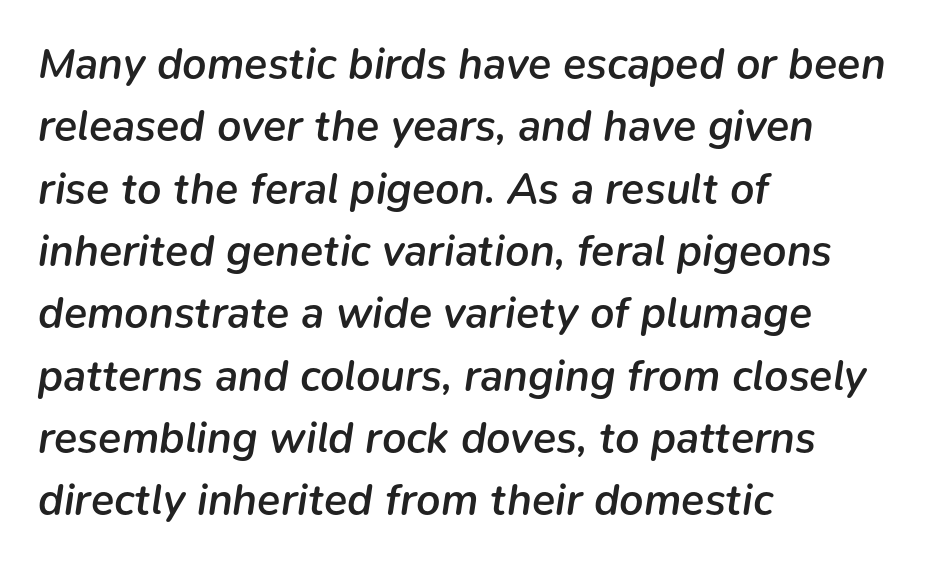
{"italic": "yes", "lean": "right", "slant_degrees": 9, "bold": "semi", "weight": "semibold", "width": "normal", "stroke_contrast": "low", "x_height": "medium", "monospaced": "no", "underline": "no", "align": "left", "line_spacing": "normal", "line_spacing_ratio": 1.45, "letter_spacing": "normal", "letter_spacing_em": 0.0, "glyph_px": 43}
